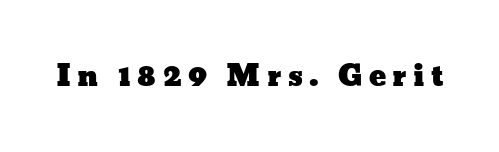
Glyph-to-glyph distance is far greater than everyday printed text. When letters stand straight like this, we call the style roman or upright. These lines are rendered in a variable-pitch font. Type without underlining.
